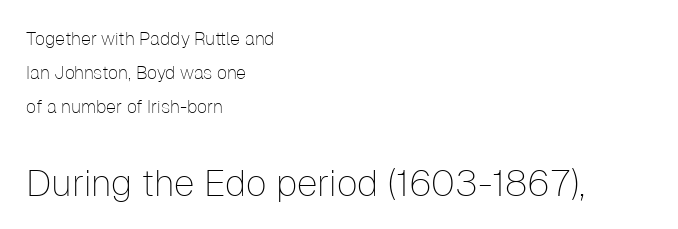
The image shows 37 px thin sans-serif type, upright; set left-aligned, loose line spacing (1.9x), normal letter spacing, not underlined; the second (bottom) block is 2.06x larger; low stroke contrast and a medium x-height.
